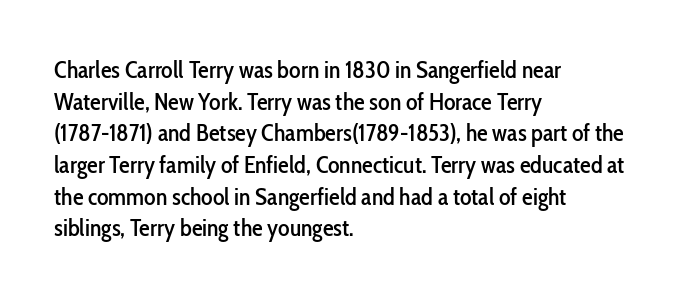
Q: Is the text italic (slanted)? A: No, it is upright.
Q: Is the text underlined? A: No.
Q: How is the paragraph aligned? A: Left-aligned.
Q: Is the spacing between letters normal or unusually wide? A: Normal.
Q: Is the spacing between lines tight, normal or loose? A: Normal.
